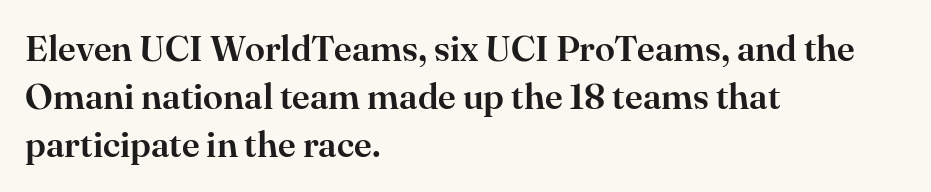
The image shows 36 px serif type, upright; set left-aligned, normal line spacing (1.33x), normal letter spacing, not underlined; high stroke contrast and a small x-height.
